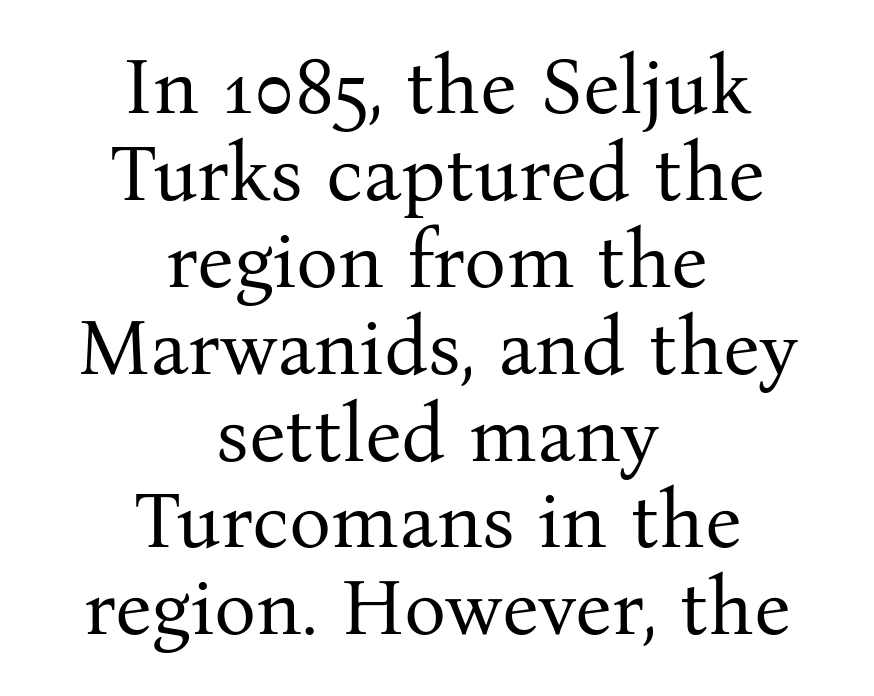
Neither beginnings nor endings align; midpoints do. The designer went with a serif here, giving each stem small feet. This rendering leaves character spacing at its baseline value. Do the characters align in a grid? No, the font is proportional. The space between consecutive lines is stingy.
